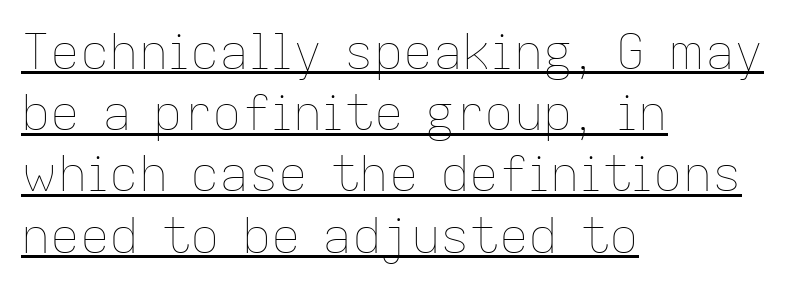
{"italic": "no", "bold": "no", "weight": "thin", "width": "normal", "stroke_contrast": "low", "x_height": "medium", "monospaced": "no", "underline": "yes", "align": "left", "line_spacing": "normal", "line_spacing_ratio": 1.25, "letter_spacing": "normal", "letter_spacing_em": 0.0, "glyph_px": 49}
